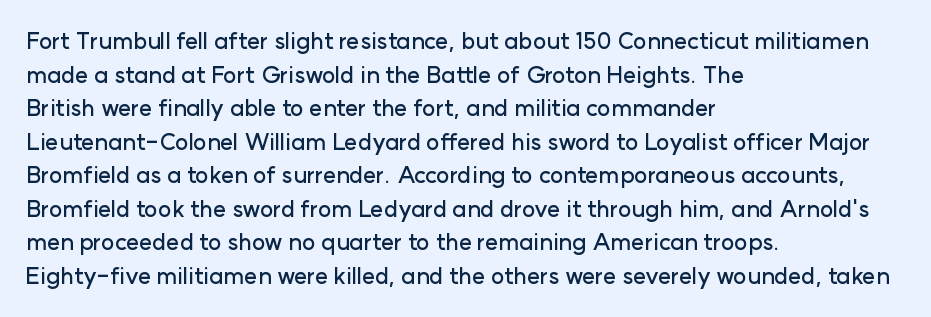
Notice how the passage keeps a crisp vertical edge on the left only. Ascenders rise straight up at ninety degrees. The passage shown is not underscored anywhere. Tracking value appears to be zero — textbook default spacing.
